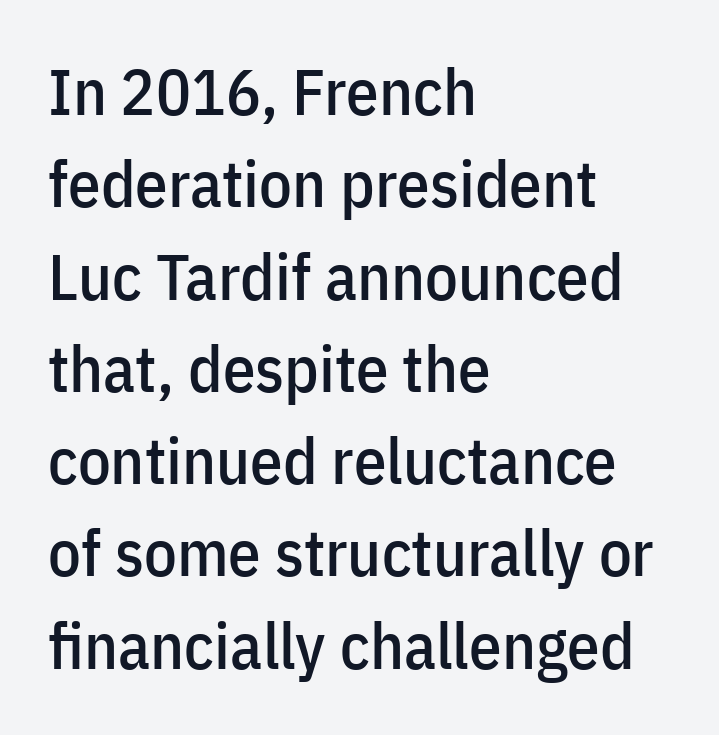
Each new line begins a customary step beneath the previous one. The passage is arranged the way most books set body copy — flush left. Glance below the letters and you will spot only blank space. The text was rendered using a sans face with plain stroke endings. Inter-character spacing is left at the font's built-in metrics.
